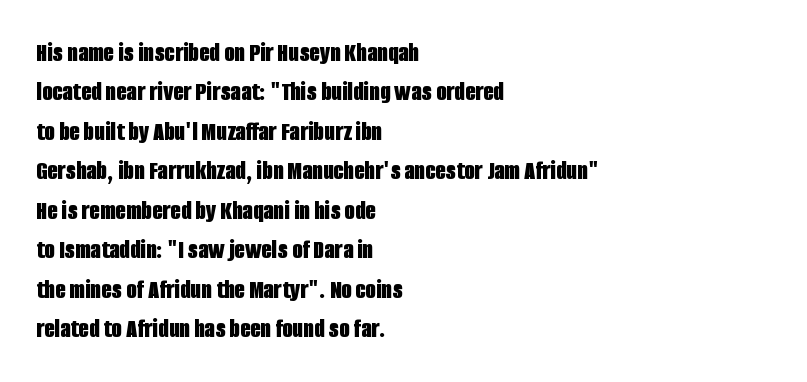
{"italic": "no", "bold": "yes", "underline": "no", "align": "left", "line_spacing": "normal", "line_spacing_ratio": 1.46, "letter_spacing": "normal", "letter_spacing_em": 0.0, "glyph_px": 27}
